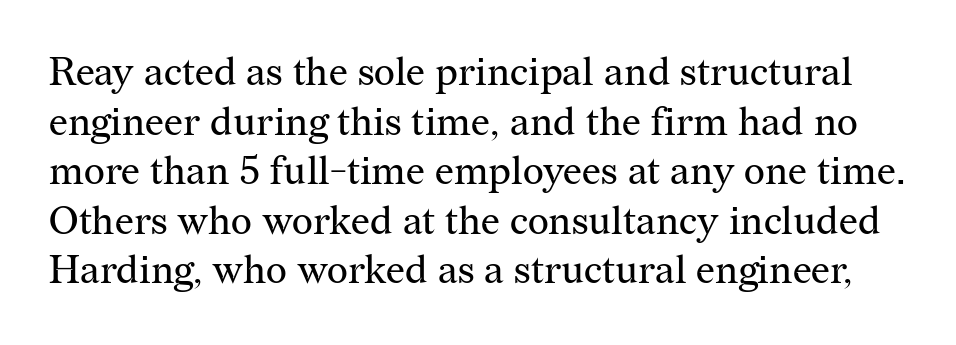
Upright lettering throughout. Any mark beneath the type? The region is blank. The letters look calm and open, with moderate or lighter stems. Yep, those are serifs on the letters. The rendering keeps characters at their native spacing. This sample has the flowing, uneven cadence of proportional lettering.
